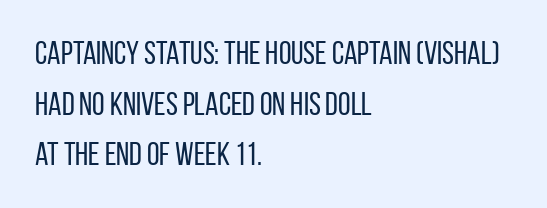
The gaps between neighbouring characters are ordinary and unremarkable. Quick note: underline off. This is not heavy type; no bold has been used. These lines sit exactly where default settings would place them.
